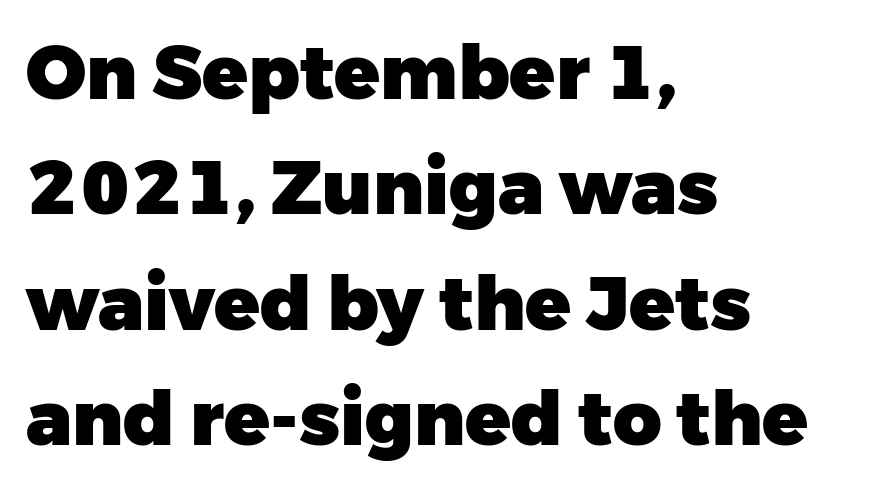
Q: Is the text bold? A: Yes.
Q: Is the text italic (slanted)? A: No, it is upright.
Q: Is the typeface a serif or a sans-serif typeface? A: Sans-serif.
Q: Is the text underlined? A: No.
Q: How is the paragraph aligned? A: Left-aligned.
Q: Is the spacing between letters normal or unusually wide? A: Normal.
Q: Is the spacing between lines tight, normal or loose? A: Normal.
Q: Width (condensed, normal, or wide)? A: Normal.
Q: Stroke contrast? A: Low.
Q: x-height? A: Medium.
Q: Monospaced? A: No.
